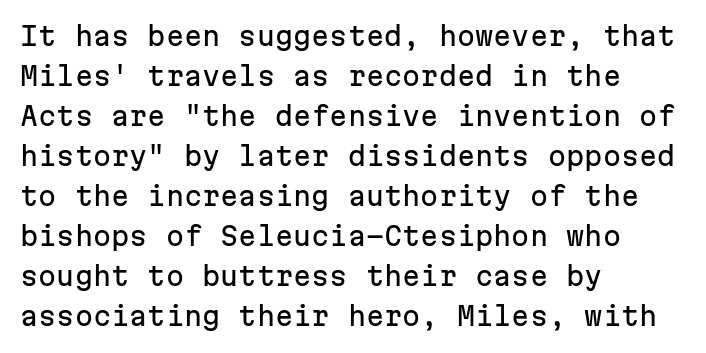
The image shows 26 px text type, upright; set left-aligned, normal line spacing (1.54x), normal letter spacing, not underlined.
